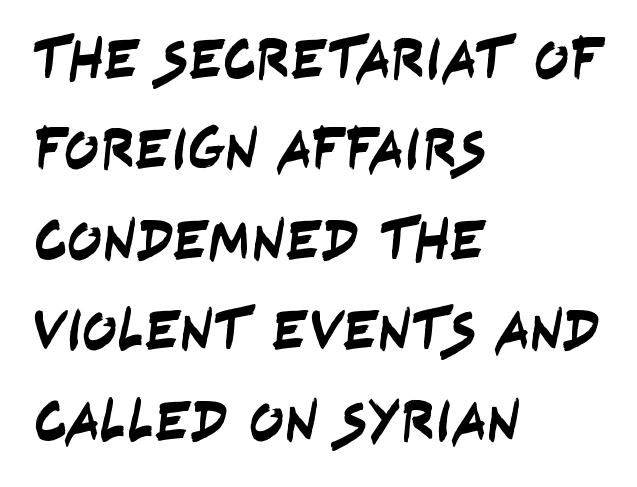
Any mark beneath the type? The region is blank. Words appear dense and cohesive because spacing is normal. Vertical spacing — default. No feet cap the strokes, marking this as sans-serif type.
